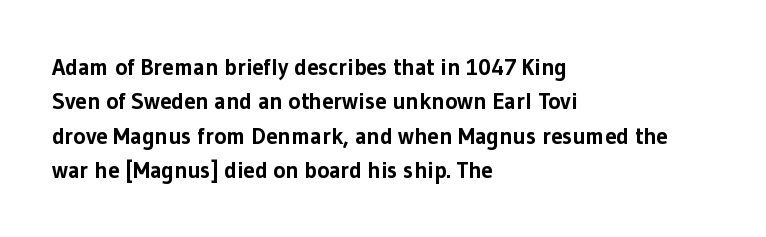
The space directly below the letters is spotless. Interline gaps are of average width in this sample. Ascenders rise straight up at ninety degrees. The rendering anchors every line to the left-hand side. The horizontal fit of the characters is conventional and even. The sample has been set heavy, in full bold.
